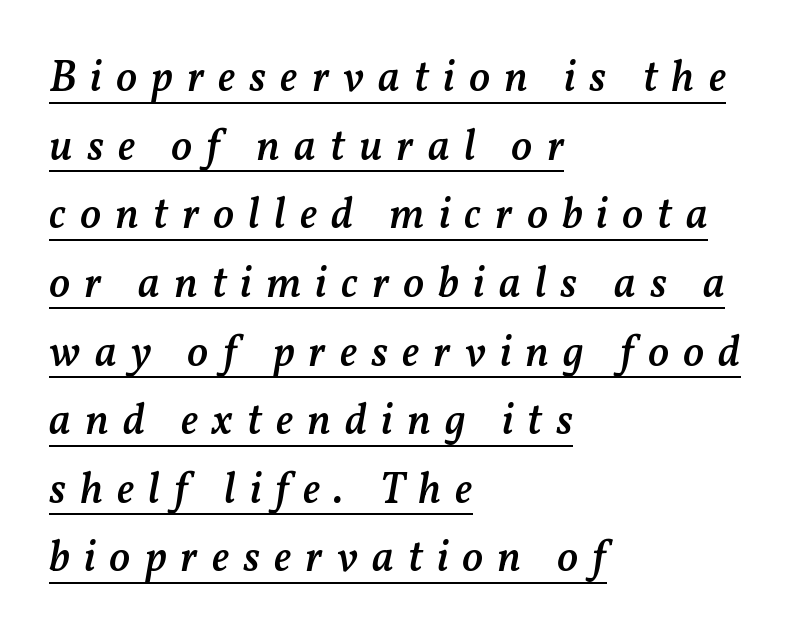
Semibold letterforms, between regular and bold. Slanted lettering throughout. You can see a thin bar hugging the bottom of the glyphs. Honestly, the letter spacing is so wide it's the main thing you notice. The compositor pushed each line to the left boundary.
